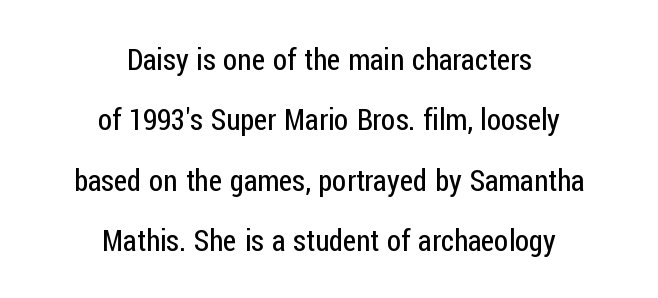
{"serif": "no", "italic": "no", "bold": "no", "weight": "regular", "width": "condensed", "stroke_contrast": "low", "x_height": "medium", "monospaced": "no", "underline": "no", "align": "center", "line_spacing": "loose", "line_spacing_ratio": 2.08, "letter_spacing": "normal", "letter_spacing_em": 0.0, "glyph_px": 29}
